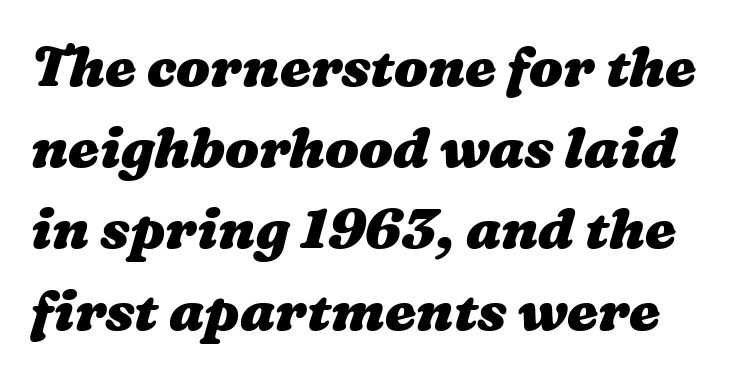
Q: Is the text bold? A: Yes.
Q: Is the text underlined? A: No.
Q: Is the spacing between letters normal or unusually wide? A: Normal.
Q: Is the spacing between lines tight, normal or loose? A: Normal.
Q: Width (condensed, normal, or wide)? A: Wide.
Q: Stroke contrast? A: Medium.
Q: x-height? A: Medium.
Q: Monospaced? A: No.
